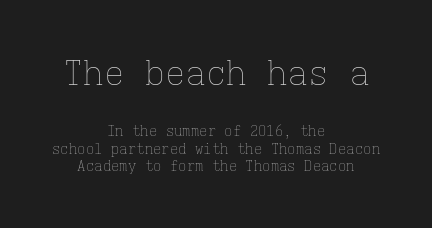
Q: Is the text bold? A: No.
Q: Is the text italic (slanted)? A: No, it is upright.
Q: Is the text underlined? A: No.
Q: How is the paragraph aligned? A: Centered.
Q: Is the spacing between letters normal or unusually wide? A: Normal.
Q: Is the spacing between lines tight, normal or loose? A: Normal.
Q: Which block of text is set in a larger size, the first (top) or the second (bottom)? A: The first (top) one.
Q: Width (condensed, normal, or wide)? A: Normal.
Q: Stroke contrast? A: Low.
Q: x-height? A: Medium.
Q: Monospaced? A: Yes.
